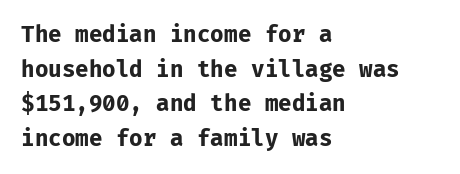
{"italic": "no", "bold": "yes", "underline": "no", "align": "left", "line_spacing": "normal", "line_spacing_ratio": 1.57, "letter_spacing": "normal", "letter_spacing_em": 0.0, "glyph_px": 22}
